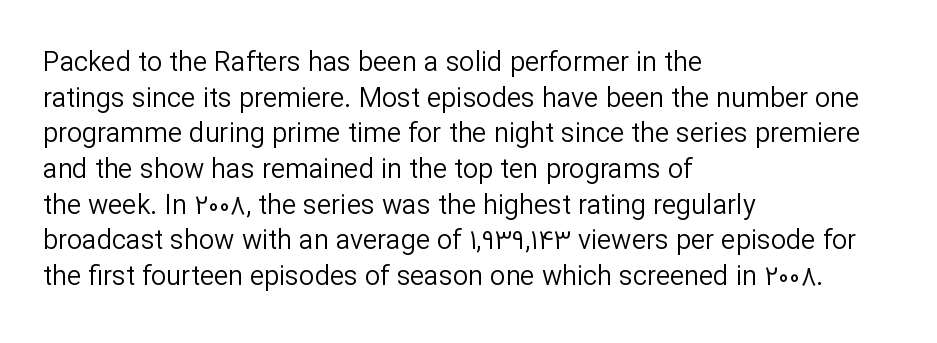
The image shows 27 px text type, upright; set left-aligned, normal line spacing (1.32x), normal letter spacing, not underlined.
